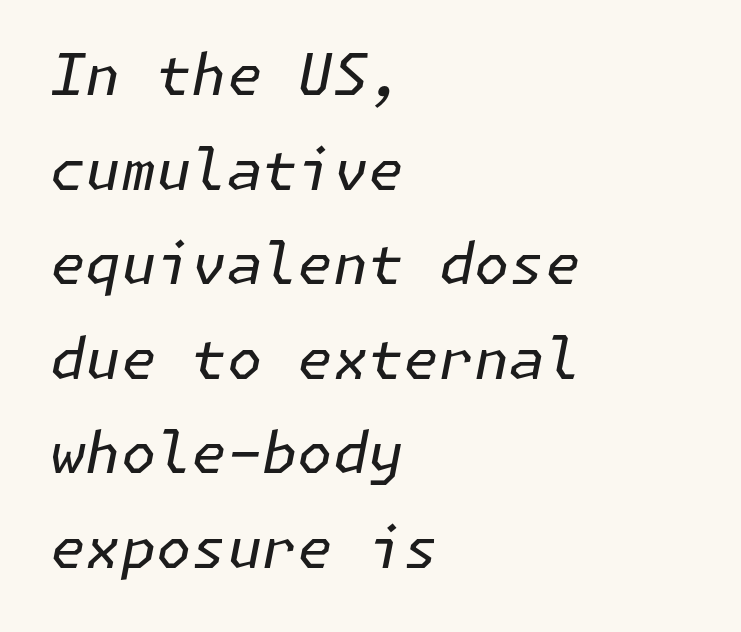
The image shows 57 px regular-weight type, italic (leaning right); set left-aligned, normal line spacing (1.66x), normal letter spacing, not underlined; low stroke contrast and a medium x-height.
